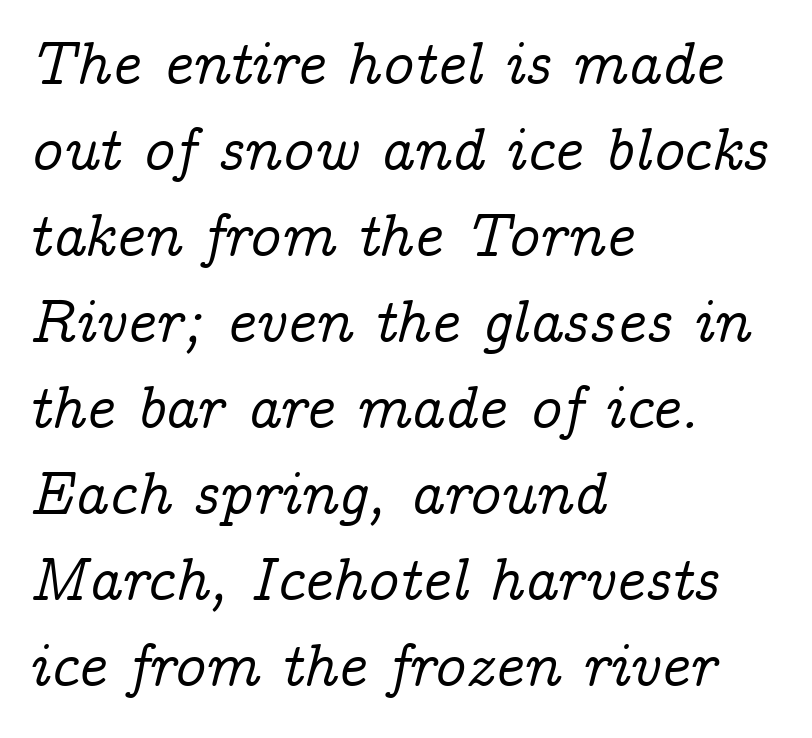
Q: Is the text italic (slanted)? A: Yes, it leans right by about 14 degrees.
Q: Is the typeface a serif or a sans-serif typeface? A: Serif.
Q: Is the text underlined? A: No.
Q: How is the paragraph aligned? A: Left-aligned.
Q: Is the spacing between letters normal or unusually wide? A: Normal.
Q: Is the spacing between lines tight, normal or loose? A: Normal.
Q: Width (condensed, normal, or wide)? A: Normal.
Q: Stroke contrast? A: Low.
Q: x-height? A: Medium.
Q: Monospaced? A: No.
